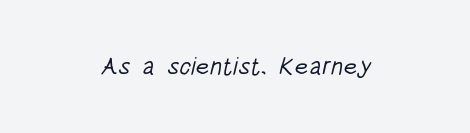
Q: Is the text bold? A: No.
Q: Is the text underlined? A: No.
Q: How is the paragraph aligned? A: Centered.
Q: Is the spacing between letters normal or unusually wide? A: Normal.
